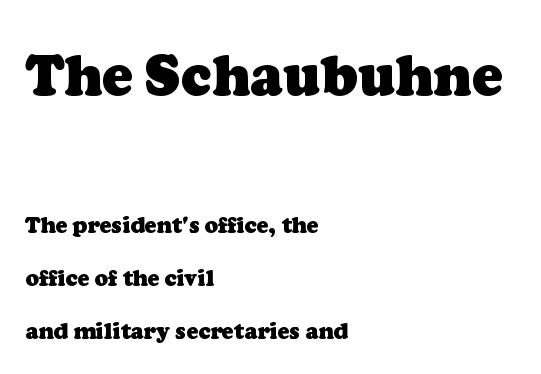
The image shows 56 px heavy serif type; set left-aligned, loose line spacing (2.41x), normal letter spacing, not underlined; the first (top) block is 2.55x larger; low stroke contrast and a medium x-height.
